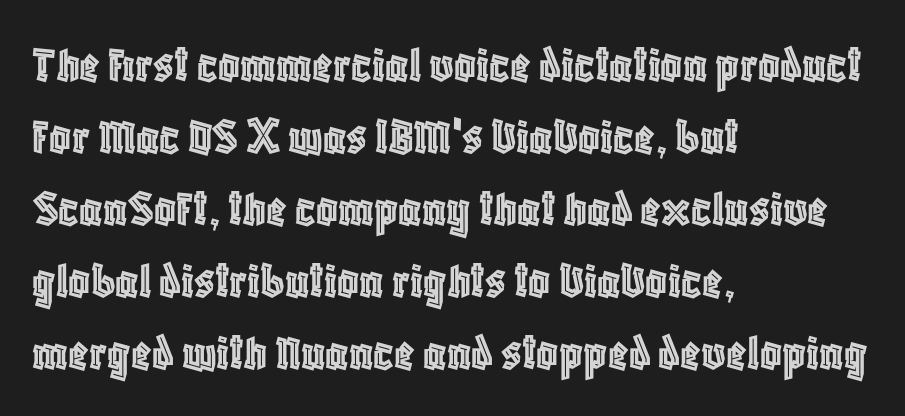
The image shows 53 px condensed type, upright; set left-aligned, normal line spacing (1.36x), normal letter spacing, not underlined; a large x-height.
